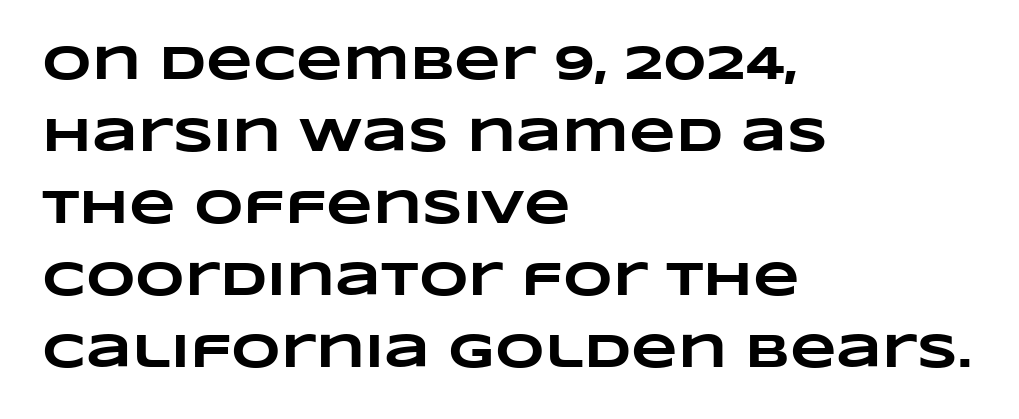
{"bold": "yes", "weight": "heavy", "width": "wide", "stroke_contrast": "low", "x_height": "large", "monospaced": "no", "underline": "no", "align": "left", "line_spacing": "normal", "line_spacing_ratio": 1.5, "letter_spacing": "normal", "letter_spacing_em": 0.0, "glyph_px": 48}
